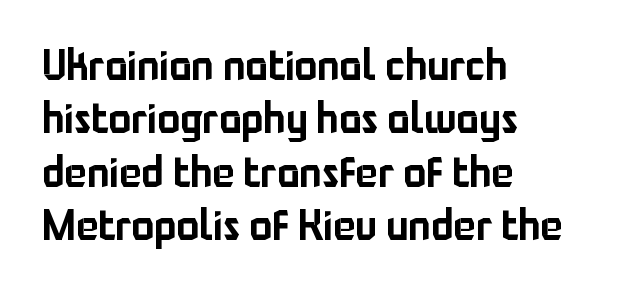
The image shows 42 px sans-serif type, upright; set left-aligned, normal line spacing (1.27x), normal letter spacing, not underlined; low stroke contrast and a medium x-height.
